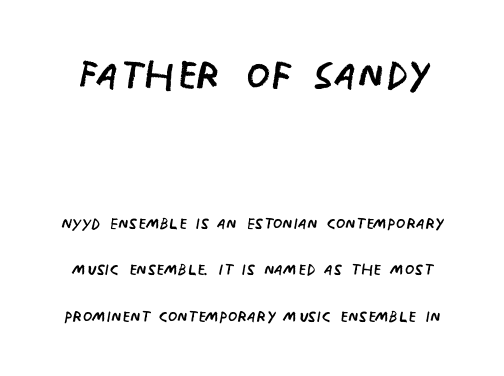
Q: Is the text bold? A: No.
Q: Is the typeface a serif or a sans-serif typeface? A: Sans-serif.
Q: Is the text underlined? A: No.
Q: Is the spacing between letters normal or unusually wide? A: Normal.
Q: Is the spacing between lines tight, normal or loose? A: Loose.
Q: Which block of text is set in a larger size, the first (top) or the second (bottom)? A: The first (top) one.
Q: Width (condensed, normal, or wide)? A: Condensed.
Q: Stroke contrast? A: Low.
Q: x-height? A: Large.
Q: Monospaced? A: No.
